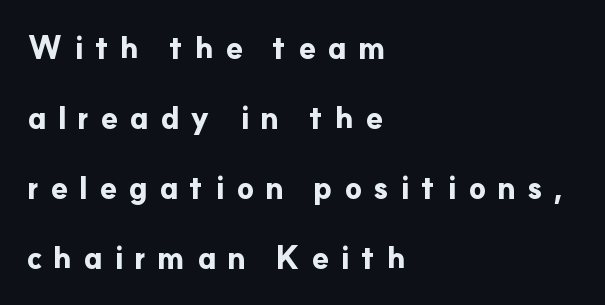
Q: Is the text bold? A: Yes.
Q: Is the text italic (slanted)? A: No, it is upright.
Q: Is the typeface a serif or a sans-serif typeface? A: Sans-serif.
Q: Is the text underlined? A: No.
Q: How is the paragraph aligned? A: Left-aligned.
Q: Is the spacing between letters normal or unusually wide? A: Unusually wide.
Q: Is the spacing between lines tight, normal or loose? A: Loose.
Q: Width (condensed, normal, or wide)? A: Normal.
Q: Stroke contrast? A: Low.
Q: x-height? A: Small.
Q: Monospaced? A: No.
